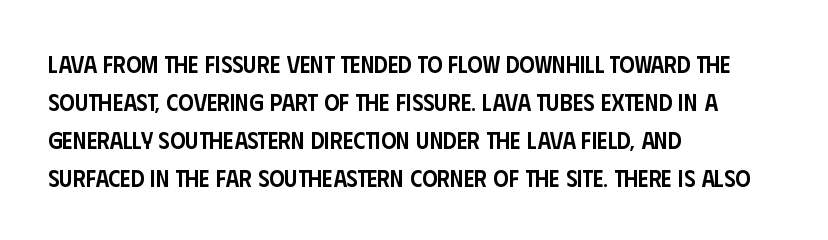
{"italic": "no", "bold": "semi", "underline": "no", "align": "left", "line_spacing": "normal", "line_spacing_ratio": 1.58, "letter_spacing": "normal", "letter_spacing_em": 0.0, "glyph_px": 24}
